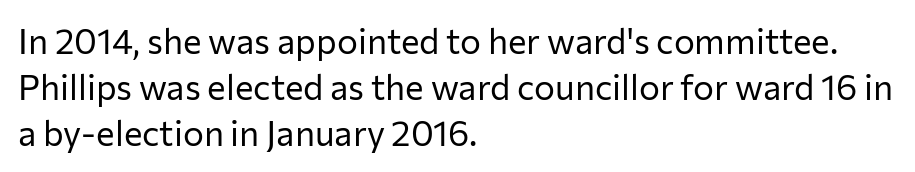
The image shows 35 px regular-weight sans-serif type, upright; set left-aligned, normal line spacing (1.31x), normal letter spacing, not underlined; low stroke contrast and a medium x-height.
